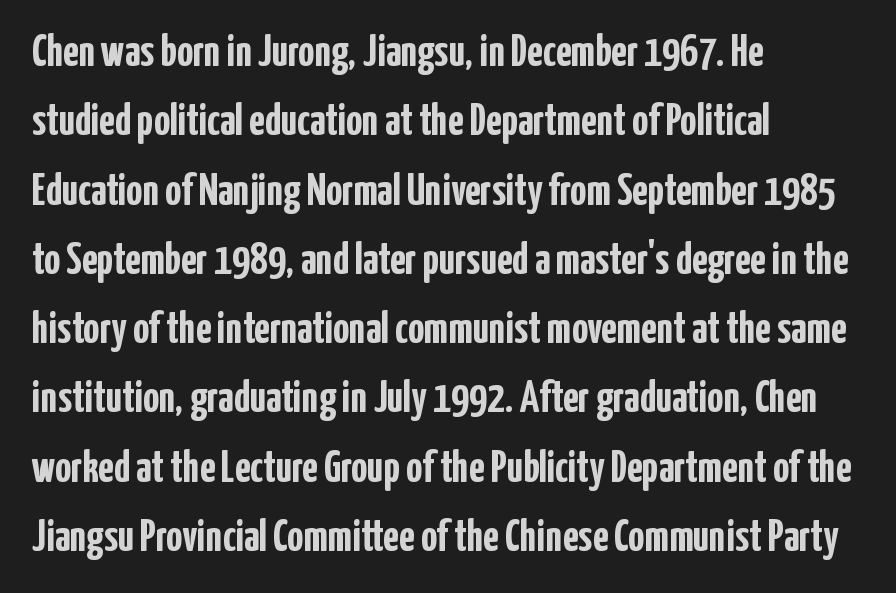
{"serif": "no", "italic": "no", "bold": "yes", "weight": "semibold", "width": "condensed", "stroke_contrast": "low", "x_height": "medium", "monospaced": "no", "underline": "no", "align": "left", "line_spacing": "normal", "line_spacing_ratio": 1.54, "letter_spacing": "normal", "letter_spacing_em": 0.0, "glyph_px": 45}
